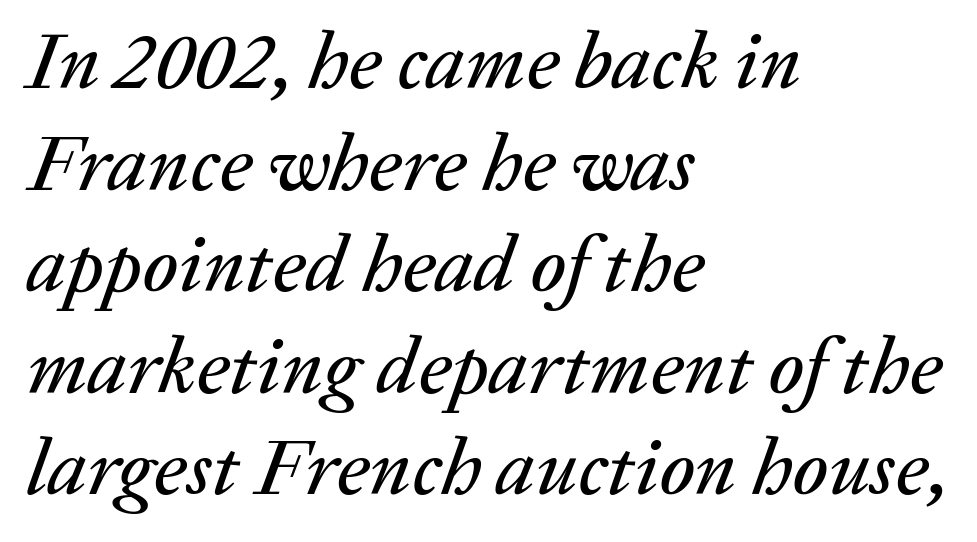
The image shows 80 px text type, italic (leaning right); set left-aligned, normal line spacing (1.27x), normal letter spacing, not underlined; low stroke contrast and a medium x-height.
